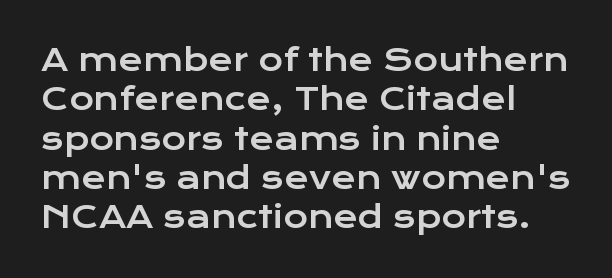
Q: Is the text italic (slanted)? A: No, it is upright.
Q: Is the typeface a serif or a sans-serif typeface? A: Sans-serif.
Q: Is the text underlined? A: No.
Q: How is the paragraph aligned? A: Left-aligned.
Q: Is the spacing between letters normal or unusually wide? A: Normal.
Q: Is the spacing between lines tight, normal or loose? A: Normal.
Q: Width (condensed, normal, or wide)? A: Wide.
Q: Stroke contrast? A: Low.
Q: x-height? A: Medium.
Q: Monospaced? A: No.
